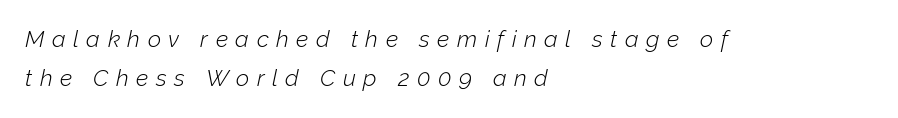
One-word summary of the alignment: left. The weight tops out at a normal text grade. The tracking reads as deliberately expanded to a designer's eye. Italic: yes, the glyphs are oblique.
